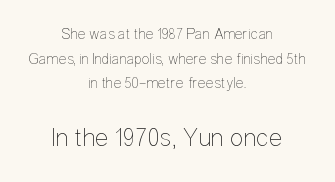
Summary of weight: not heavy and not bold. The rows are spaced the way most documents space them. The type is set solid horizontally, with unmodified tracking. Designer's note — italics off, roman on. Bare-footed words on every line.
